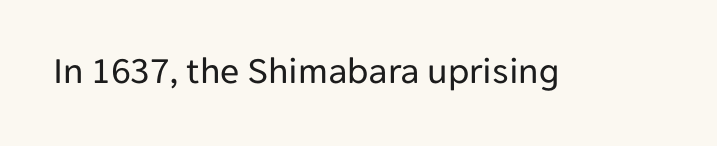
{"serif": "no", "italic": "no", "bold": "no", "weight": "regular", "width": "normal", "stroke_contrast": "low", "x_height": "medium", "monospaced": "no", "underline": "no", "letter_spacing": "normal", "letter_spacing_em": 0.0, "glyph_px": 38}
